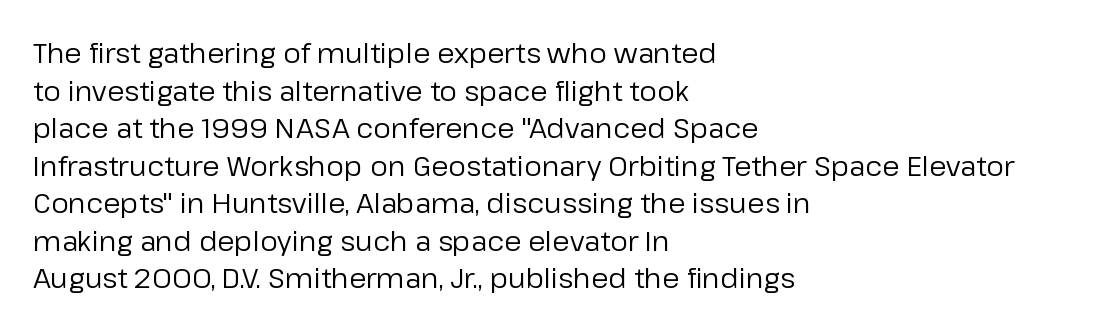
{"serif": "no", "italic": "no", "bold": "no", "weight": "regular", "width": "normal", "stroke_contrast": "low", "x_height": "medium", "monospaced": "no", "underline": "no", "align": "left", "line_spacing": "normal", "line_spacing_ratio": 1.34, "letter_spacing": "normal", "letter_spacing_em": 0.0, "glyph_px": 28}
